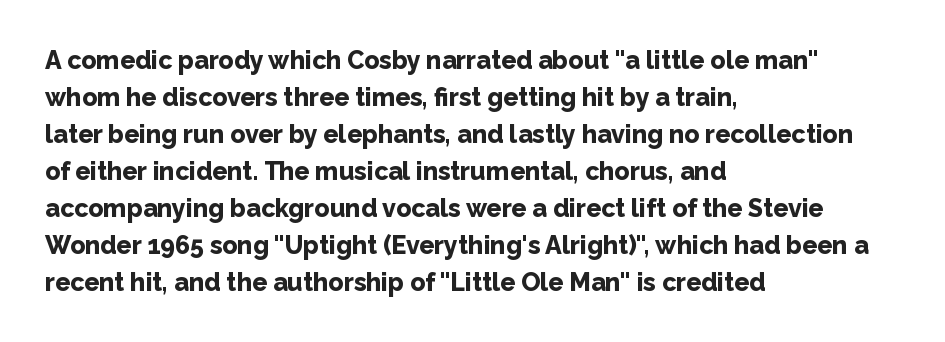
Horizontally, the lines are justified to the leading edge only. These words are printed bold, with thick strokes throughout. These lines sit exactly where default settings would place them. Every character sits straight up, as roman type does. Beneath every word, the page is bare.
